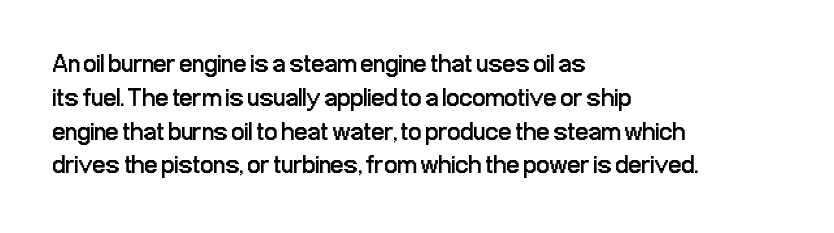
The image shows 26 px text type, upright; set left-aligned, normal line spacing (1.3x), normal letter spacing, not underlined.
